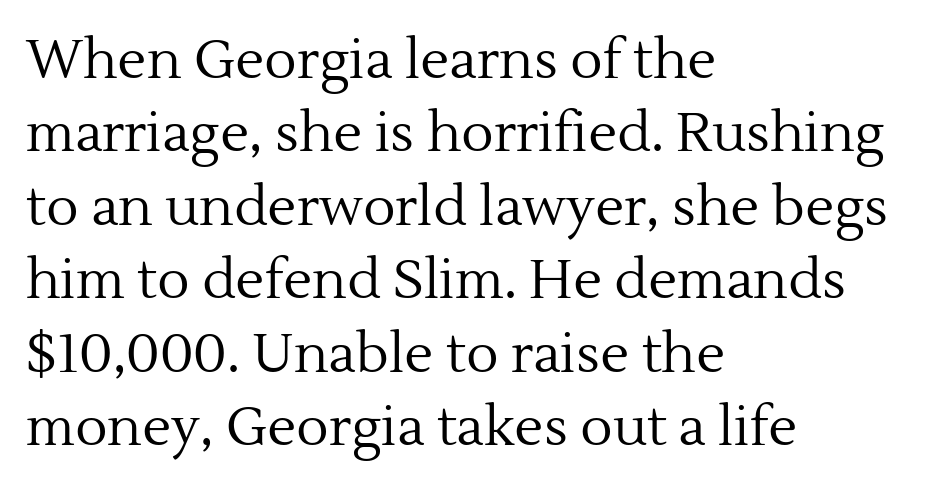
The image shows 54 px regular-weight serif type, upright; set left-aligned, normal line spacing (1.36x), normal letter spacing, not underlined; a medium x-height.
